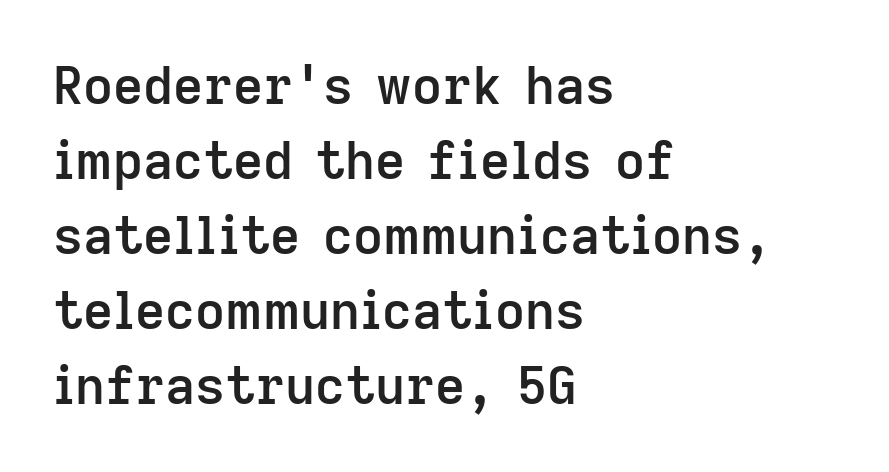
{"serif": "no", "italic": "no", "bold": "semi", "weight": "semibold", "width": "normal", "stroke_contrast": "low", "x_height": "medium", "monospaced": "no", "underline": "no", "align": "left", "line_spacing": "normal", "line_spacing_ratio": 1.44, "letter_spacing": "normal", "letter_spacing_em": 0.0, "glyph_px": 52}
